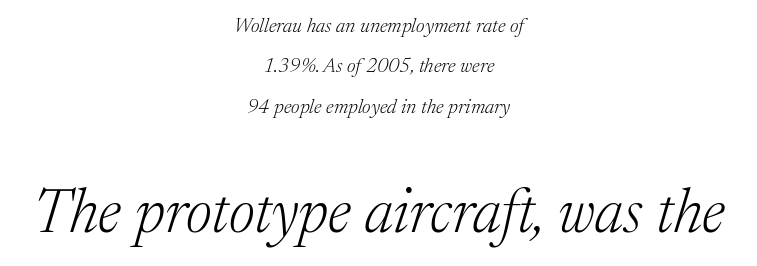
Q: Is the text bold? A: No.
Q: Is the text italic (slanted)? A: Yes, it leans right by about 17 degrees.
Q: Is the typeface a serif or a sans-serif typeface? A: Serif.
Q: Is the text underlined? A: No.
Q: How is the paragraph aligned? A: Centered.
Q: Is the spacing between letters normal or unusually wide? A: Normal.
Q: Is the spacing between lines tight, normal or loose? A: Loose.
Q: Which block of text is set in a larger size, the first (top) or the second (bottom)? A: The second (bottom) one.
Q: Width (condensed, normal, or wide)? A: Normal.
Q: Stroke contrast? A: Medium.
Q: x-height? A: Medium.
Q: Monospaced? A: No.
